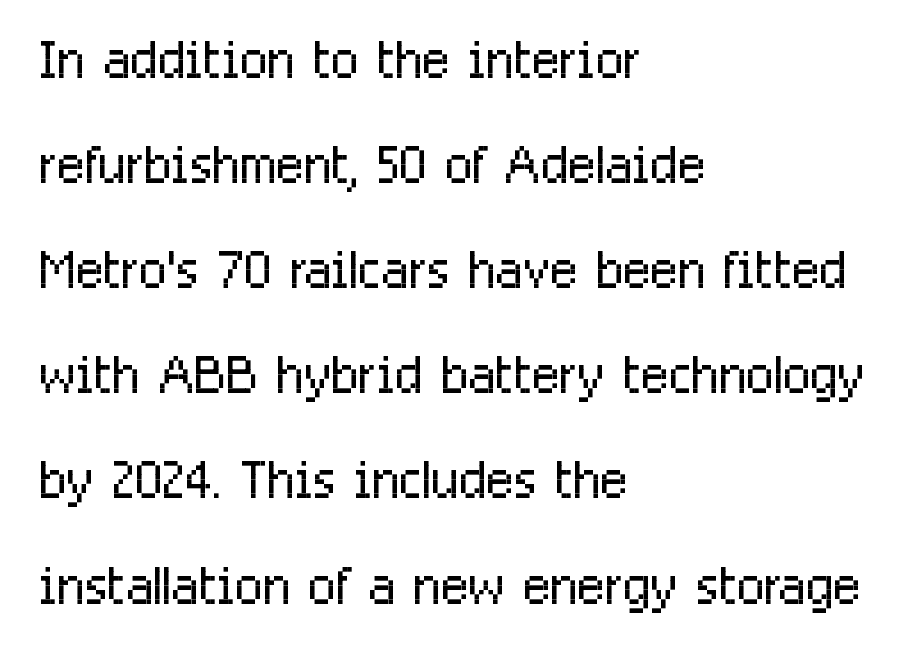
Q: Is the text bold? A: No.
Q: Is the text italic (slanted)? A: No, it is upright.
Q: Is the typeface a serif or a sans-serif typeface? A: Sans-serif.
Q: Is the text underlined? A: No.
Q: How is the paragraph aligned? A: Left-aligned.
Q: Is the spacing between letters normal or unusually wide? A: Normal.
Q: Is the spacing between lines tight, normal or loose? A: Normal.
Q: Width (condensed, normal, or wide)? A: Condensed.
Q: Stroke contrast? A: Low.
Q: x-height? A: Medium.
Q: Monospaced? A: No.
